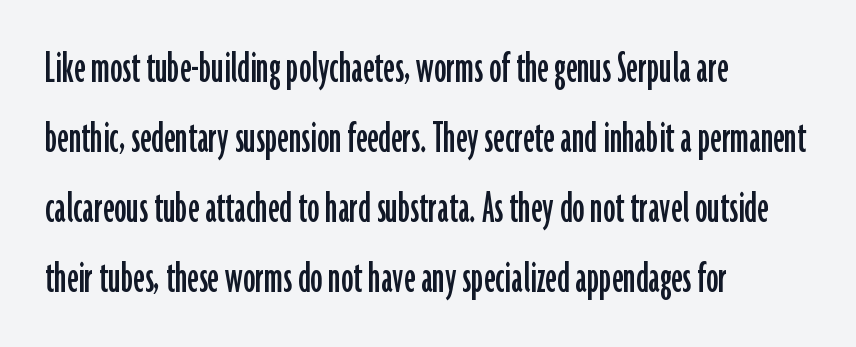
Q: Is the text italic (slanted)? A: No, it is upright.
Q: Is the typeface a serif or a sans-serif typeface? A: Sans-serif.
Q: Is the text underlined? A: No.
Q: How is the paragraph aligned? A: Left-aligned.
Q: Is the spacing between letters normal or unusually wide? A: Normal.
Q: Is the spacing between lines tight, normal or loose? A: Normal.
Q: Width (condensed, normal, or wide)? A: Condensed.
Q: Stroke contrast? A: Low.
Q: x-height? A: Medium.
Q: Monospaced? A: No.
